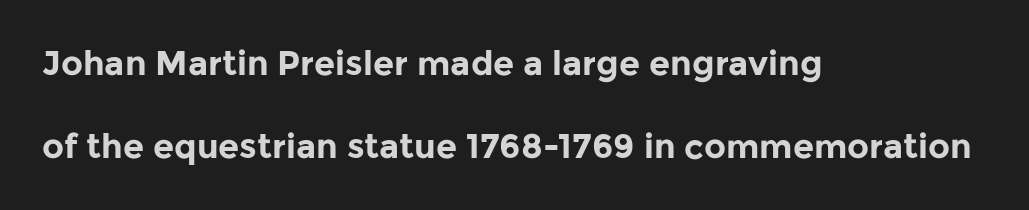
The space between consecutive lines is lavish. Has an underline been added? It has not. Each word holds together tightly as a unit, with standard inter-letter gaps. Which margin do the lines hug? The left one — the right edge is uneven. These words are printed bold, with thick strokes throughout. The rendering uses natural spacing where letterforms have individual widths.
